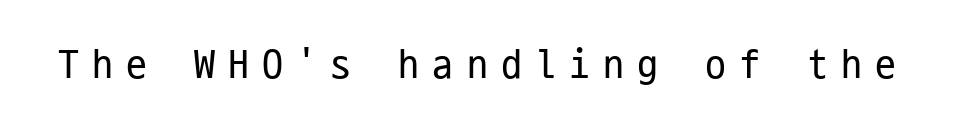
Tracking here is generous; glyphs stand well apart from one another. Honestly, there is no underline to notice here at all. Nothing heavy about these letters — not bold at all. Is there any slant? The stems are plumb. These lines are rendered in a fixed-pitch font.
